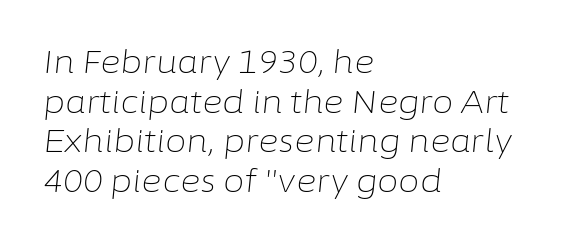
Q: Is the text bold? A: No.
Q: Is the text italic (slanted)? A: Yes, it leans right by about 6 degrees.
Q: Is the text underlined? A: No.
Q: How is the paragraph aligned? A: Left-aligned.
Q: Is the spacing between letters normal or unusually wide? A: Normal.
Q: Is the spacing between lines tight, normal or loose? A: Normal.
Q: Width (condensed, normal, or wide)? A: Normal.
Q: Stroke contrast? A: Low.
Q: x-height? A: Medium.
Q: Monospaced? A: No.
